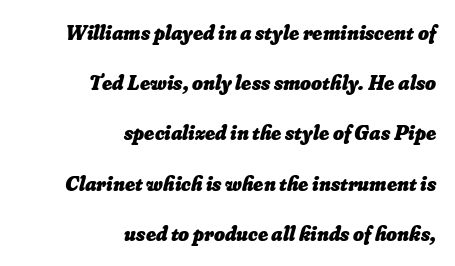
{"bold": "yes", "underline": "no", "align": "right", "line_spacing": "loose", "line_spacing_ratio": 2.39, "letter_spacing": "normal", "letter_spacing_em": 0.0, "glyph_px": 21}
